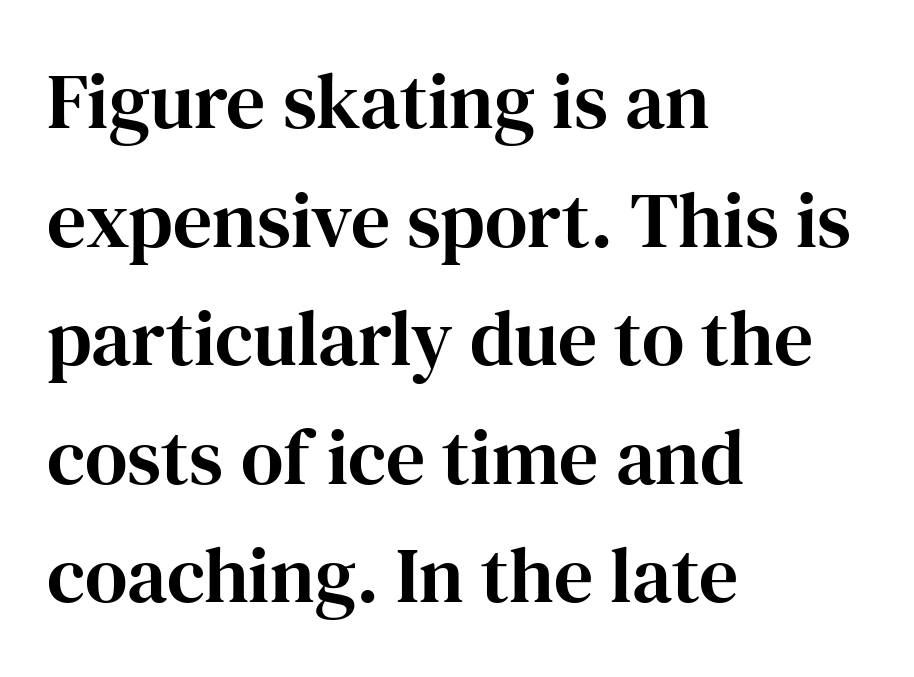
The image shows 78 px serif type, upright; set left-aligned, normal line spacing (1.52x), normal letter spacing, not underlined; high stroke contrast and a medium x-height.
